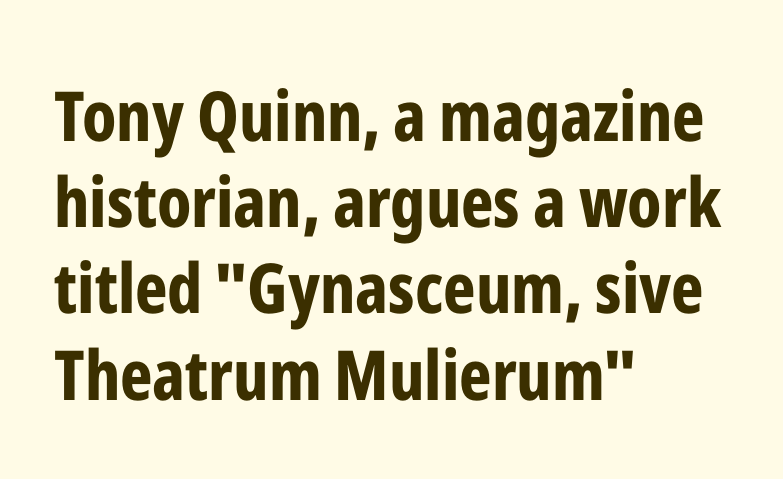
Q: Is the text bold? A: Yes.
Q: Is the text italic (slanted)? A: No, it is upright.
Q: Is the typeface a serif or a sans-serif typeface? A: Sans-serif.
Q: Is the text underlined? A: No.
Q: How is the paragraph aligned? A: Left-aligned.
Q: Is the spacing between letters normal or unusually wide? A: Normal.
Q: Is the spacing between lines tight, normal or loose? A: Normal.
Q: Width (condensed, normal, or wide)? A: Condensed.
Q: Stroke contrast? A: Low.
Q: x-height? A: Medium.
Q: Monospaced? A: No.
